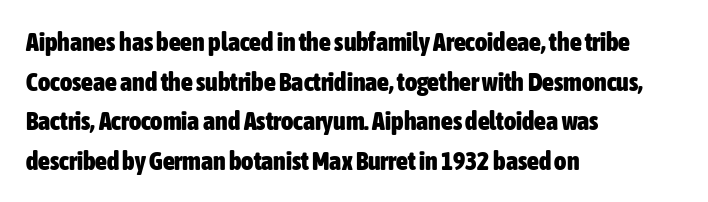
The image shows 26 px bold type, upright; set left-aligned, normal line spacing (1.52x), normal letter spacing, not underlined.
